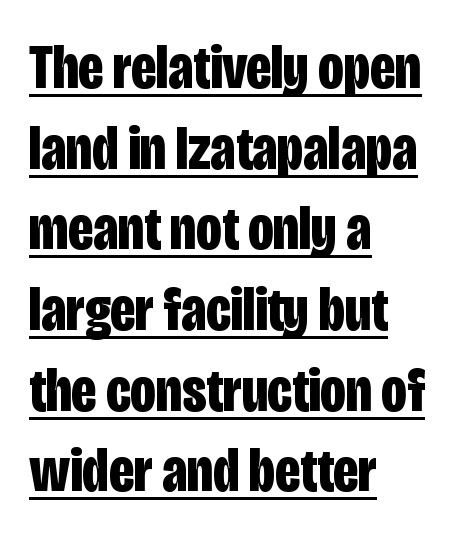
Q: Is the text bold? A: Yes.
Q: Is the text italic (slanted)? A: No, it is upright.
Q: Is the typeface a serif or a sans-serif typeface? A: Sans-serif.
Q: Is the text underlined? A: Yes.
Q: How is the paragraph aligned? A: Left-aligned.
Q: Is the spacing between letters normal or unusually wide? A: Normal.
Q: Is the spacing between lines tight, normal or loose? A: Normal.
Q: Width (condensed, normal, or wide)? A: Condensed.
Q: Stroke contrast? A: Low.
Q: x-height? A: Large.
Q: Monospaced? A: No.
